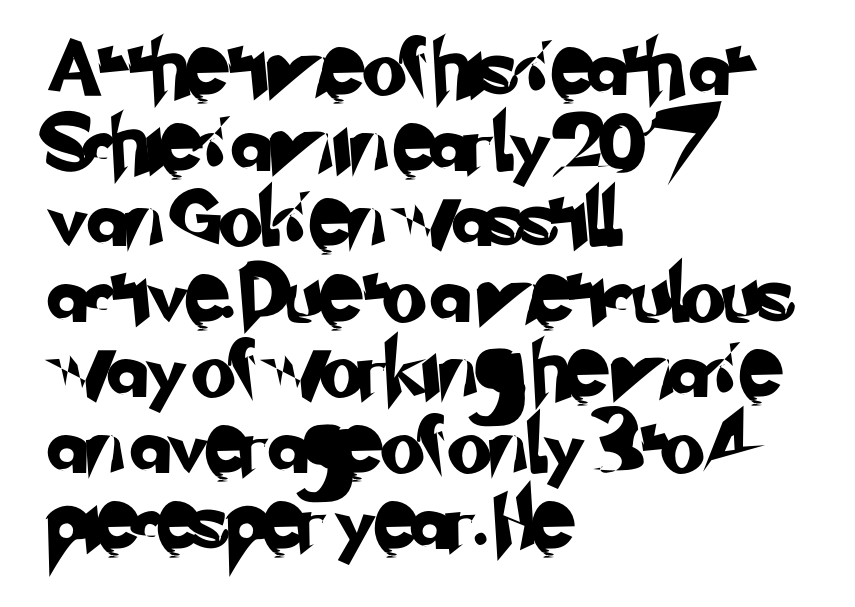
The face used here is proportionally spaced, like ordinary book or web type. You can tell from the bare stems that sans-serif type was used. Baseline-to-baseline distance is the conventional proportion of letter height. How are the letters spaced? Ordinarily, with no added tracking.
